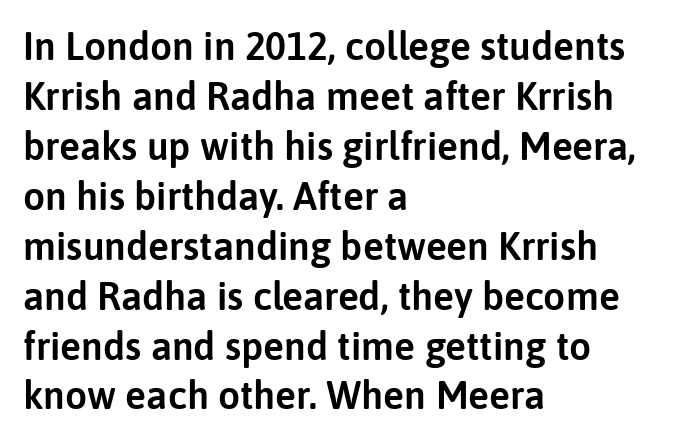
Q: Is the text italic (slanted)? A: No, it is upright.
Q: Is the typeface a serif or a sans-serif typeface? A: Sans-serif.
Q: Is the text underlined? A: No.
Q: How is the paragraph aligned? A: Left-aligned.
Q: Is the spacing between letters normal or unusually wide? A: Normal.
Q: Is the spacing between lines tight, normal or loose? A: Normal.
Q: Width (condensed, normal, or wide)? A: Normal.
Q: Stroke contrast? A: Low.
Q: x-height? A: Medium.
Q: Monospaced? A: No.
